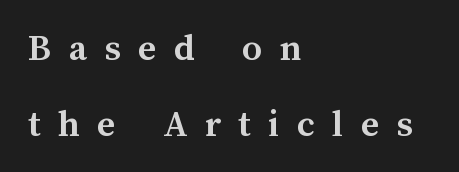
{"italic": "no", "bold": "yes", "weight": "semibold", "width": "normal", "stroke_contrast": "medium", "x_height": "medium", "monospaced": "no", "underline": "no", "align": "left", "line_spacing": "loose", "line_spacing_ratio": 1.94, "letter_spacing": "wide", "letter_spacing_em": 0.45, "glyph_px": 39}
